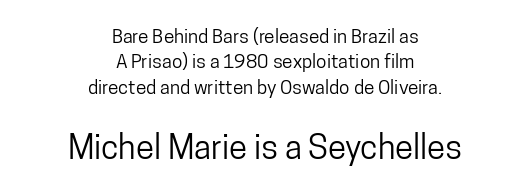
{"serif": "no", "italic": "no", "width": "condensed", "stroke_contrast": "low", "x_height": "medium", "monospaced": "no", "underline": "no", "align": "center", "line_spacing": "normal", "line_spacing_ratio": 1.33, "letter_spacing": "normal", "letter_spacing_em": 0.0, "larger_block": "second", "size_ratio": 1.74, "glyph_px": 33}
